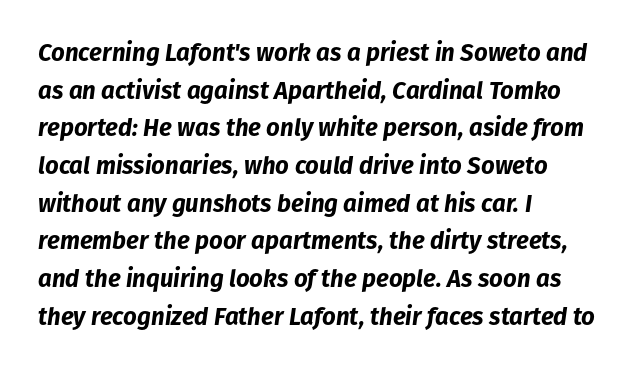
{"italic": "yes", "lean": "right", "slant_degrees": 8, "bold": "yes", "underline": "no", "align": "left", "line_spacing": "normal", "line_spacing_ratio": 1.57, "letter_spacing": "normal", "letter_spacing_em": 0.0, "glyph_px": 24}
